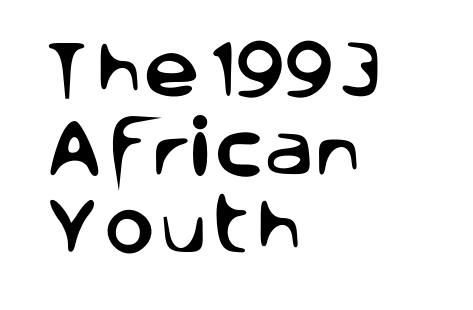
{"serif": "no", "italic": "no", "width": "normal", "stroke_contrast": "low", "x_height": "large", "monospaced": "no", "underline": "no", "align": "left", "line_spacing": "normal", "line_spacing_ratio": 1.25, "letter_spacing": "normal", "letter_spacing_em": 0.0, "glyph_px": 63}
